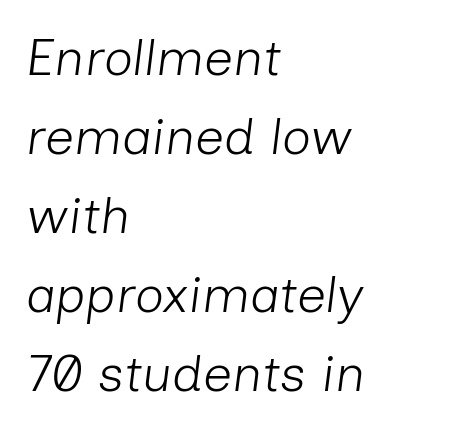
Q: Is the text bold? A: No.
Q: Is the text italic (slanted)? A: Yes, it leans right by about 7 degrees.
Q: Is the text underlined? A: No.
Q: How is the paragraph aligned? A: Left-aligned.
Q: Is the spacing between letters normal or unusually wide? A: Normal.
Q: Is the spacing between lines tight, normal or loose? A: Normal.
Q: Width (condensed, normal, or wide)? A: Normal.
Q: Stroke contrast? A: Low.
Q: x-height? A: Medium.
Q: Monospaced? A: No.
